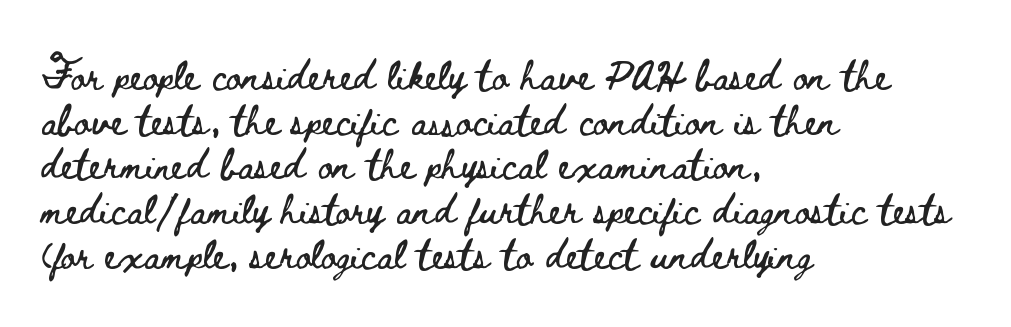
The image shows 29 px wide type; set left-aligned, normal line spacing (1.54x), normal letter spacing, not underlined; low stroke contrast and a small x-height.
